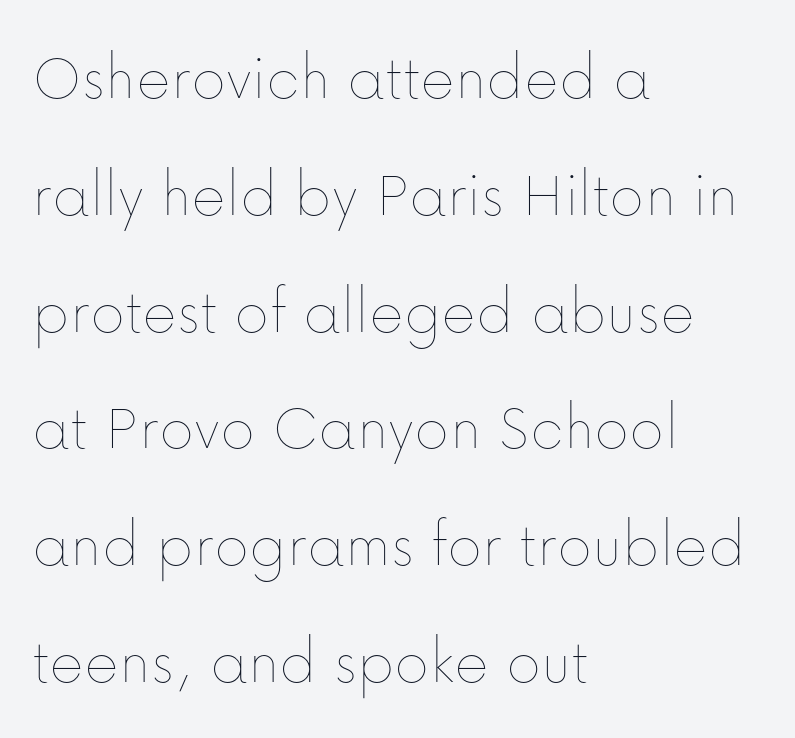
Unlike italic type, these characters show no tilt at all. Words float on clear page, feet unadorned. You could not count columns in this text — the font is proportionally spaced. Is the stroke heavy? The answer is a plain regular-or-lighter. Nobody touched the tracking dial on this one. The compositor pushed each line to the left boundary.
